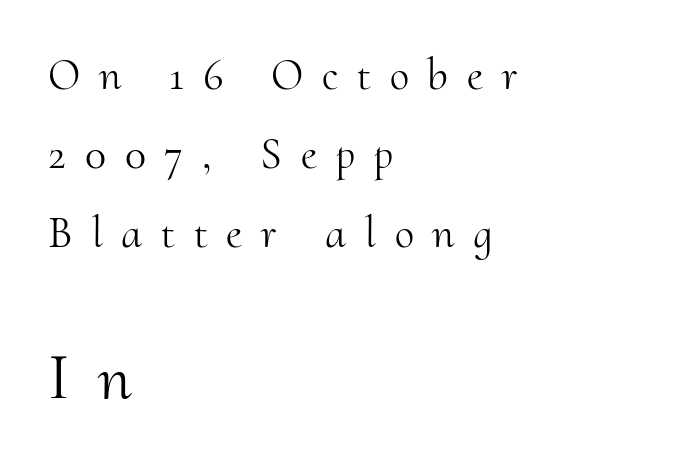
The image shows 66 px light serif type, upright; set left-aligned, line spacing 1.79x, unusually wide letter spacing (+0.43 em), not underlined; the second (bottom) block is 1.5x larger; medium stroke contrast and a small x-height.
